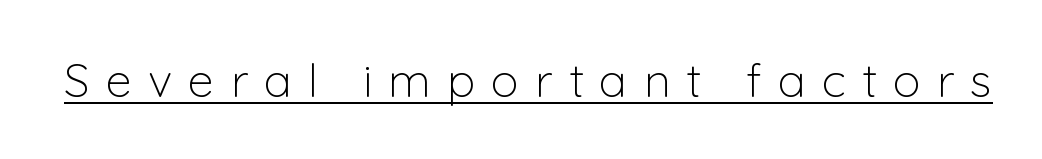
Here the designer chose a conventional face with non-uniform glyph widths. Regarding serifs, this sample does without them. The face used here appears with an underline applied. The tracking reads as deliberately expanded to a designer's eye. Weight class: somewhere from thin through regular. Every stem runs plumb, perpendicular to the baseline.
